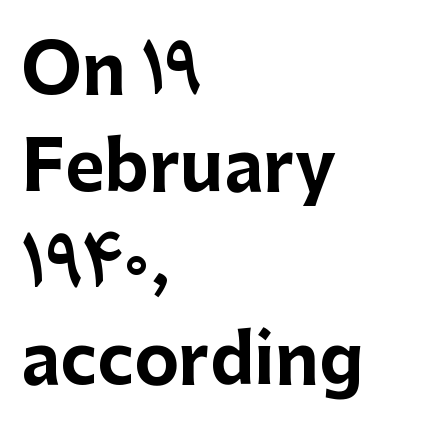
{"serif": "no", "italic": "no", "bold": "yes", "weight": "bold", "width": "normal", "stroke_contrast": "low", "x_height": "medium", "monospaced": "no", "underline": "no", "align": "left", "line_spacing": "normal", "line_spacing_ratio": 1.42, "letter_spacing": "normal", "letter_spacing_em": 0.0, "glyph_px": 68}
